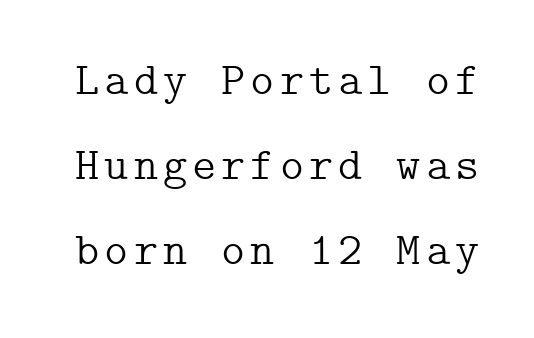
A serif font was chosen for this passage. A roman cut, with each character standing at attention. Only glyphs here, with clear space below each row. Unbolded letterforms with no extra heft.
